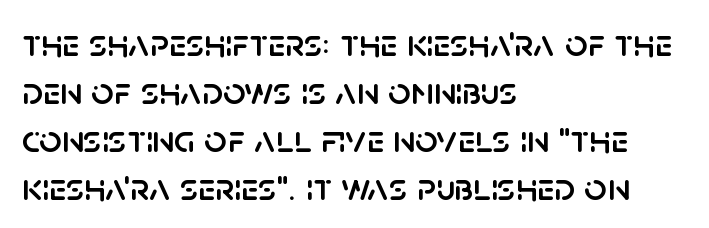
The image shows 39 px sans-serif type, upright; set left-aligned, line spacing 1.23x, normal letter spacing, not underlined; low stroke contrast and a large x-height.
